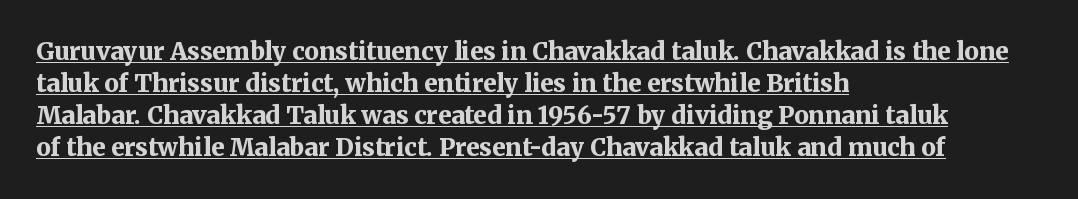
A roman cut, with each character standing at attention. Short note: letters normally spaced. A continuous stroke trails under the words, as in a hyperlink. Thick stems and heavy bowls — unmistakably bold. Line spacing here is normal. The passage is arranged the way most books set body copy — flush left.
